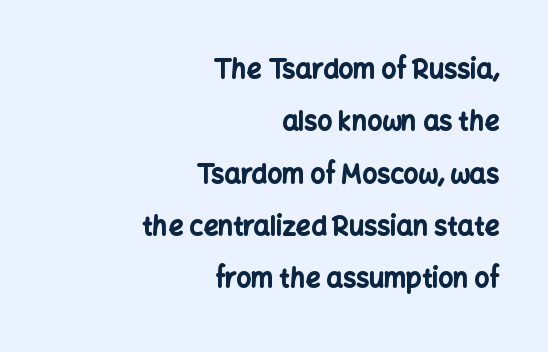
The image shows 26 px bold type, upright; set right-aligned, loose line spacing (2.01x), normal letter spacing, not underlined.
